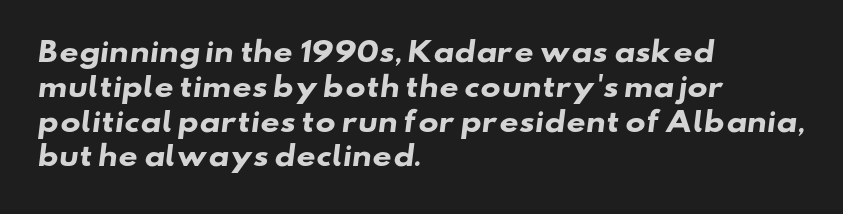
Q: Is the text bold? A: Yes.
Q: Is the text underlined? A: No.
Q: How is the paragraph aligned? A: Left-aligned.
Q: Is the spacing between letters normal or unusually wide? A: Normal.
Q: Is the spacing between lines tight, normal or loose? A: Normal.
